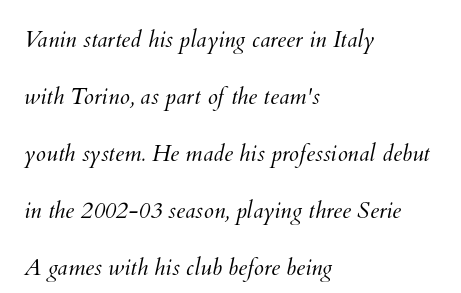
{"bold": "no", "underline": "no", "align": "left", "line_spacing": "loose", "line_spacing_ratio": 2.48, "letter_spacing": "normal", "letter_spacing_em": 0.0, "glyph_px": 23}
